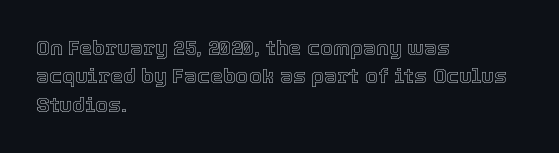
The image shows 21 px text type, upright; set left-aligned, normal line spacing (1.35x), normal letter spacing, not underlined.
